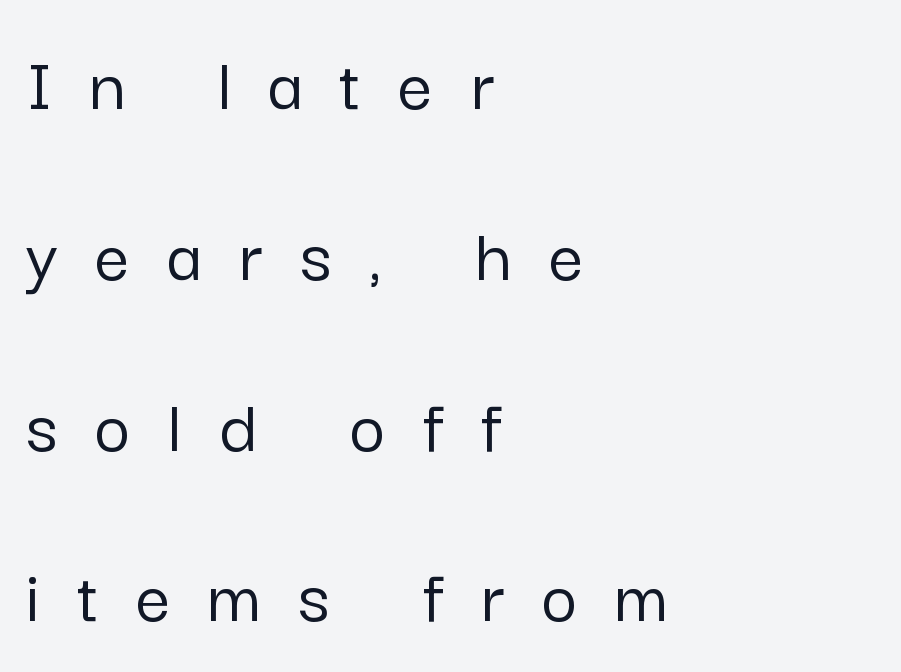
Short note: letters widely spaced. You could fit nearly another row in the gap between these rows. The font family rendered here belongs to the sans-serif group. Character widths vary here, with narrow letters taking less room than wide ones.
